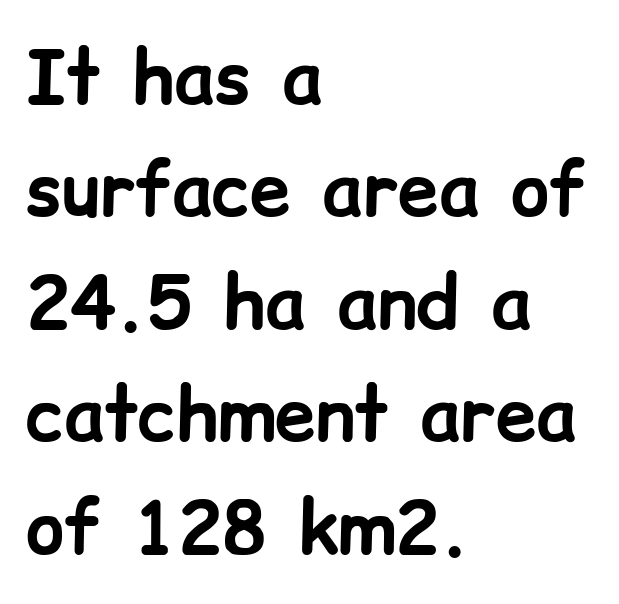
{"serif": "no", "italic": "no", "bold": "yes", "weight": "bold", "width": "normal", "stroke_contrast": "low", "x_height": "medium", "monospaced": "no", "underline": "no", "align": "left", "line_spacing": "normal", "line_spacing_ratio": 1.54, "letter_spacing": "normal", "letter_spacing_em": 0.0, "glyph_px": 73}
